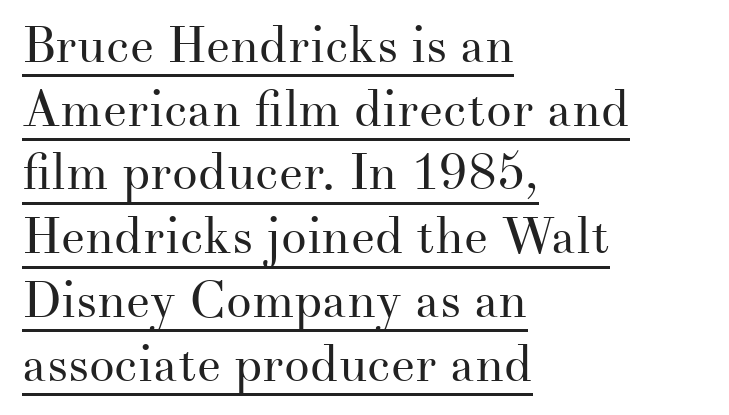
{"serif": "yes", "italic": "no", "bold": "no", "weight": "regular", "width": "normal", "stroke_contrast": "medium", "x_height": "small", "monospaced": "no", "underline": "yes", "align": "left", "line_spacing": "normal", "line_spacing_ratio": 1.25, "letter_spacing": "normal", "letter_spacing_em": 0.0, "glyph_px": 51}
